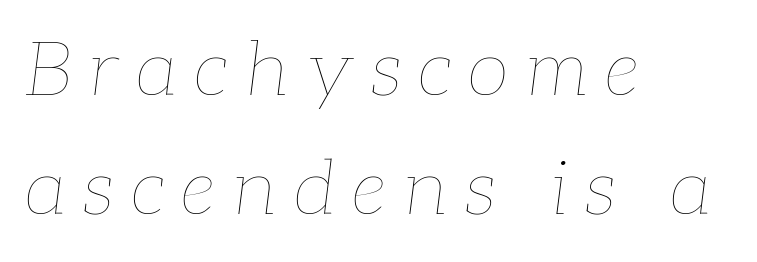
The image shows 77 px thin type, italic (leaning right); set left-aligned, normal line spacing (1.54x), unusually wide letter spacing (+0.22 em), not underlined; low stroke contrast and a medium x-height.
